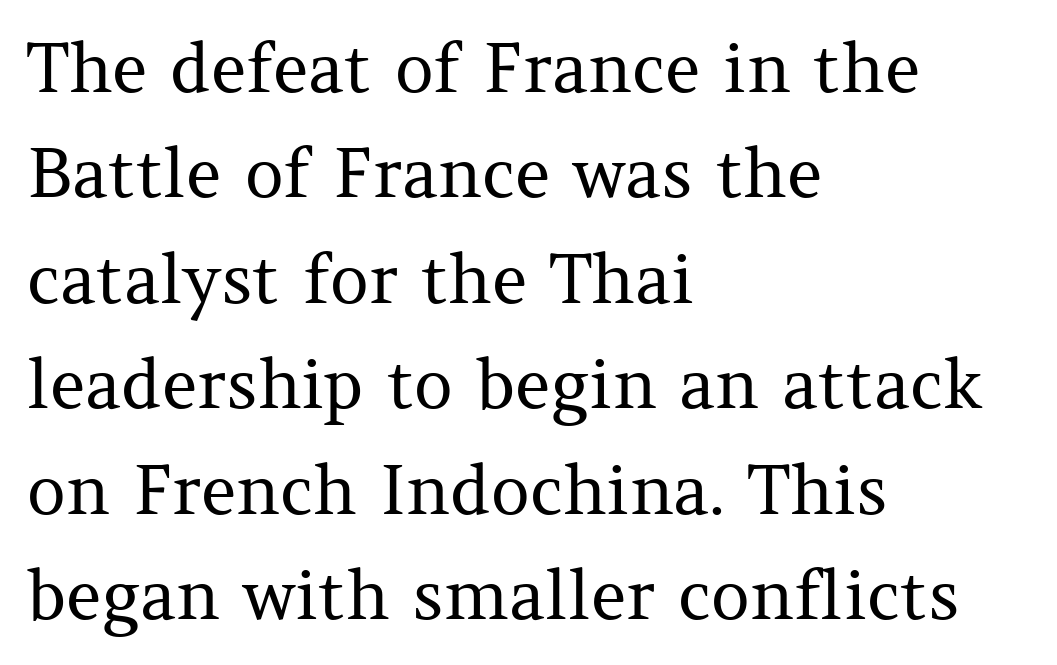
Q: Is the text bold? A: No.
Q: Is the text italic (slanted)? A: No, it is upright.
Q: Is the typeface a serif or a sans-serif typeface? A: Serif.
Q: Is the text underlined? A: No.
Q: How is the paragraph aligned? A: Left-aligned.
Q: Is the spacing between letters normal or unusually wide? A: Normal.
Q: Is the spacing between lines tight, normal or loose? A: Normal.
Q: Width (condensed, normal, or wide)? A: Normal.
Q: Stroke contrast? A: Medium.
Q: x-height? A: Medium.
Q: Monospaced? A: No.
